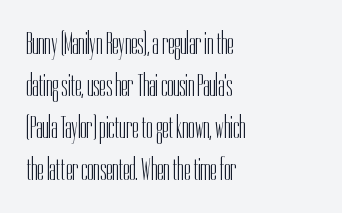
The image shows 32 px light, condensed sans-serif type, upright; set left-aligned, normal line spacing (1.31x), normal letter spacing, not underlined; low stroke contrast and a medium x-height.
